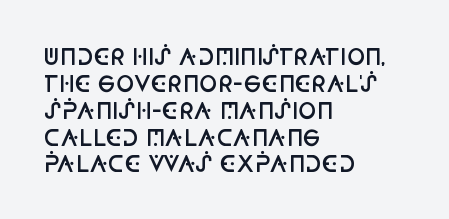
{"italic": "no", "bold": "semi", "underline": "no", "align": "left", "line_spacing_ratio": 1.22, "letter_spacing": "normal", "letter_spacing_em": 0.0, "glyph_px": 22}
